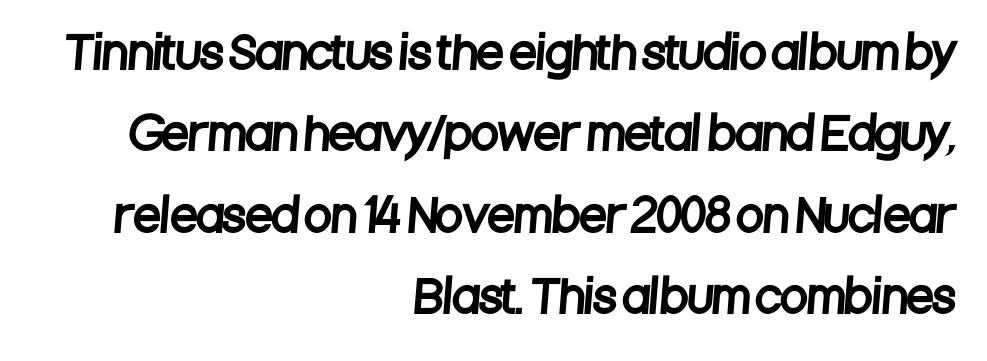
In terms of letterspacing, this is plain default setting. Compared with a flush-left layout, this one pins lines to the opposite, right side. This sample has the flowing, uneven cadence of proportional lettering. The string is rendered with underlining switched off.
